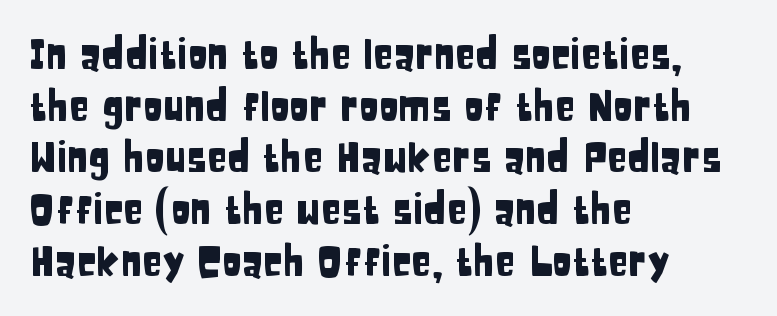
Nobody drew a line under any word here. Normally led — the rows are evenly, conventionally spaced. The paragraph has a hard left edge and a soft right edge. The passage shown is typed in a proportional face where columns would drift.
